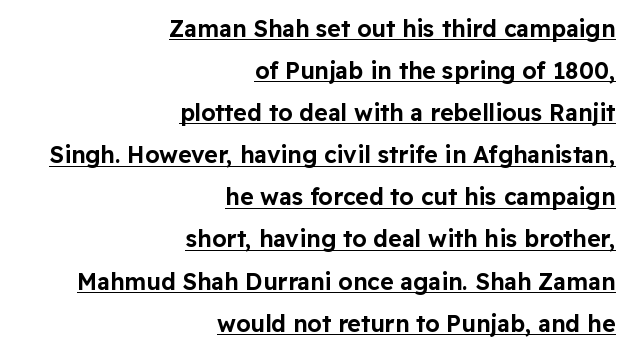
{"italic": "no", "underline": "yes", "align": "right", "line_spacing_ratio": 1.83, "letter_spacing": "normal", "letter_spacing_em": 0.0, "glyph_px": 23}
